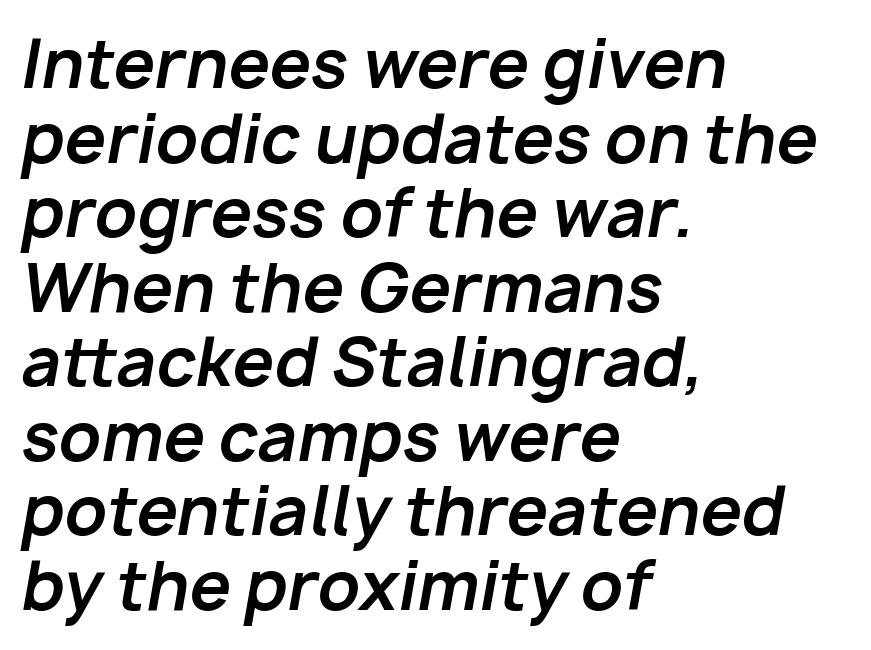
{"italic": "yes", "lean": "right", "slant_degrees": 10, "bold": "yes", "weight": "bold", "width": "normal", "stroke_contrast": "low", "x_height": "medium", "monospaced": "no", "underline": "no", "align": "left", "line_spacing": "tight", "line_spacing_ratio": 1.13, "letter_spacing": "normal", "letter_spacing_em": 0.0, "glyph_px": 66}
